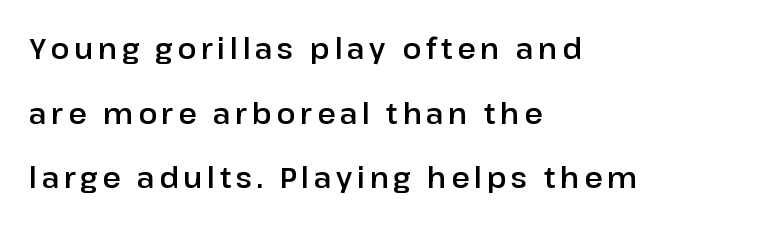
Each line starts at the same left margin while the right side varies. Here the designer chose a conventional face with non-uniform glyph widths. The zone under the glyphs is completely vacant. The axis of the letterforms is exactly vertical.
